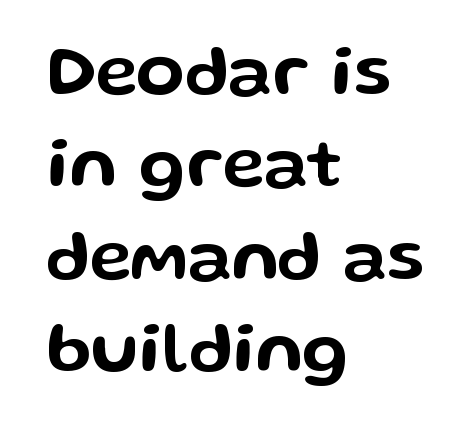
Q: Is the text italic (slanted)? A: No, it is upright.
Q: Is the typeface a serif or a sans-serif typeface? A: Sans-serif.
Q: Is the text underlined? A: No.
Q: How is the paragraph aligned? A: Left-aligned.
Q: Is the spacing between letters normal or unusually wide? A: Normal.
Q: Is the spacing between lines tight, normal or loose? A: Normal.
Q: Width (condensed, normal, or wide)? A: Wide.
Q: Stroke contrast? A: Low.
Q: x-height? A: Medium.
Q: Monospaced? A: No.
